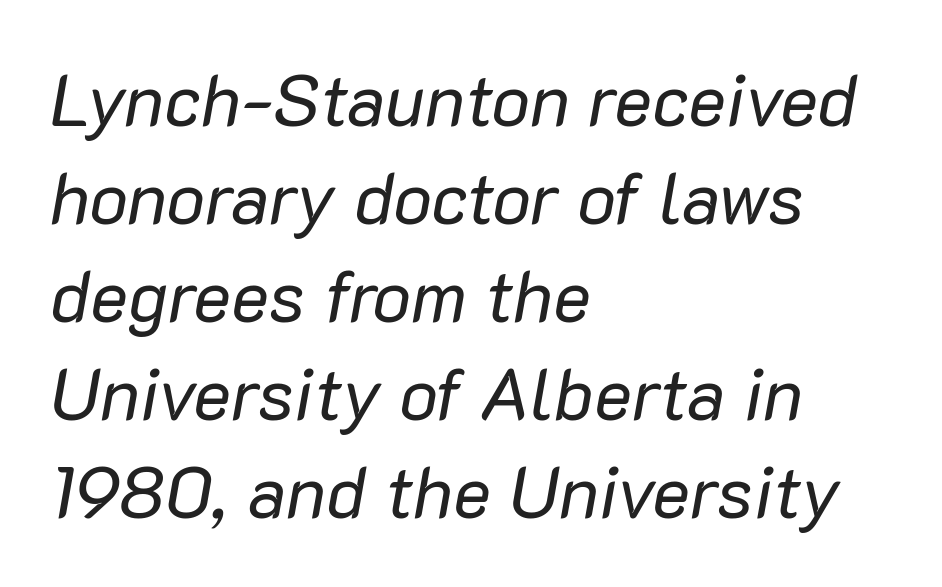
Characters follow at the spacing the type designer built in. Rows of type keep a routine distance in the vertical direction. The rendering uses natural spacing where letterforms have individual widths. Clear beneath every line of the passage. Summary of weight: not heavy and not bold. When letters slant like this, we call the style italic.
